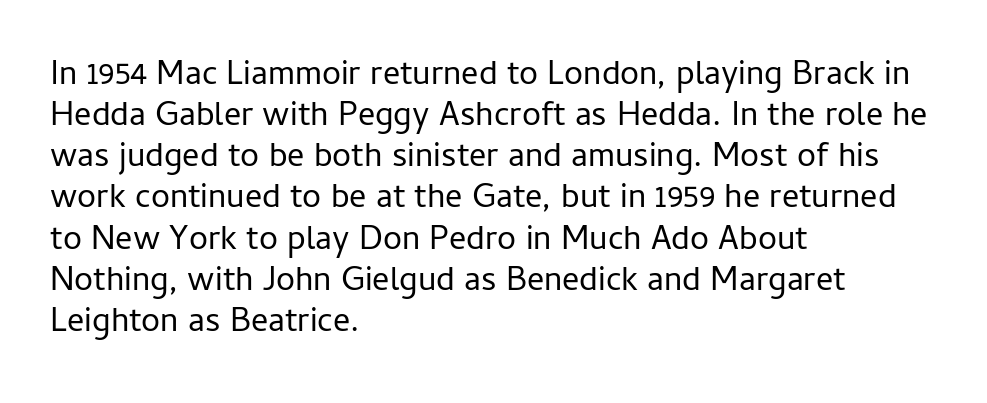
{"serif": "no", "italic": "no", "bold": "no", "weight": "regular", "width": "normal", "stroke_contrast": "low", "x_height": "medium", "monospaced": "no", "underline": "no", "align": "left", "line_spacing_ratio": 1.21, "letter_spacing": "normal", "letter_spacing_em": 0.0, "glyph_px": 34}
